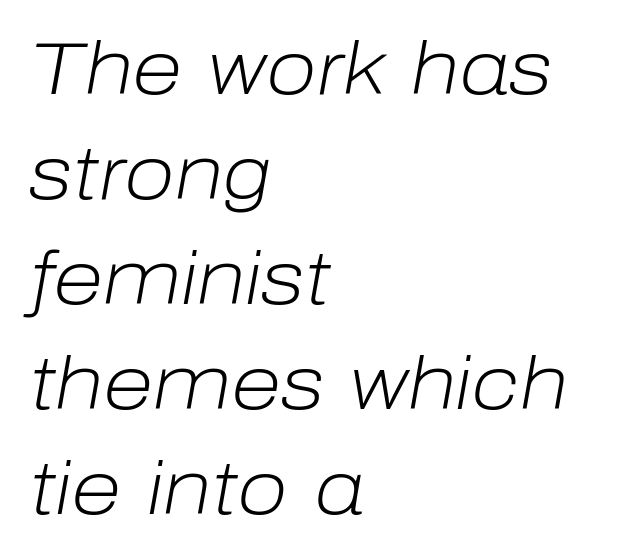
Q: Is the text bold? A: No.
Q: Is the text italic (slanted)? A: Yes, it leans right by about 10 degrees.
Q: Is the text underlined? A: No.
Q: How is the paragraph aligned? A: Left-aligned.
Q: Is the spacing between letters normal or unusually wide? A: Normal.
Q: Is the spacing between lines tight, normal or loose? A: Normal.
Q: Width (condensed, normal, or wide)? A: Normal.
Q: Stroke contrast? A: Low.
Q: x-height? A: Medium.
Q: Monospaced? A: No.
